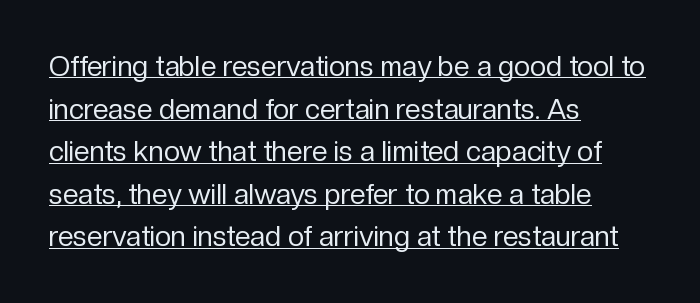
Q: Is the text bold? A: No.
Q: Is the text italic (slanted)? A: No, it is upright.
Q: Is the typeface a serif or a sans-serif typeface? A: Sans-serif.
Q: Is the text underlined? A: Yes.
Q: How is the paragraph aligned? A: Left-aligned.
Q: Is the spacing between letters normal or unusually wide? A: Normal.
Q: Is the spacing between lines tight, normal or loose? A: Normal.
Q: Width (condensed, normal, or wide)? A: Normal.
Q: Stroke contrast? A: Low.
Q: x-height? A: Medium.
Q: Monospaced? A: No.
